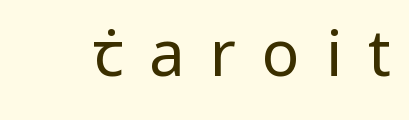
The image shows 63 px regular-weight sans-serif type, upright; set unusually wide letter spacing (+0.41 em), not underlined; low stroke contrast and a medium x-height.
